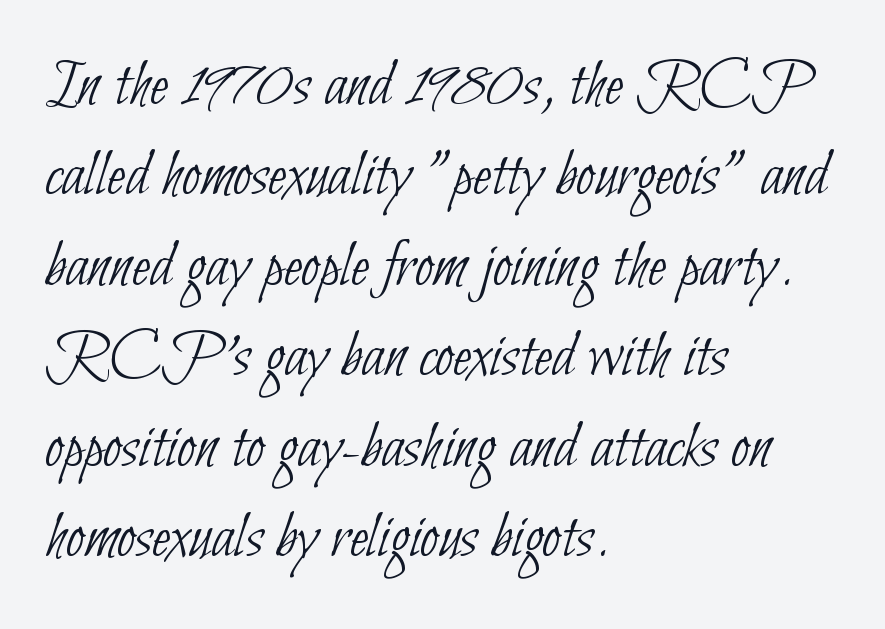
The image shows 68 px thin, condensed sans-serif type; set left-aligned, normal line spacing (1.33x), normal letter spacing, not underlined; low stroke contrast and a small x-height.
